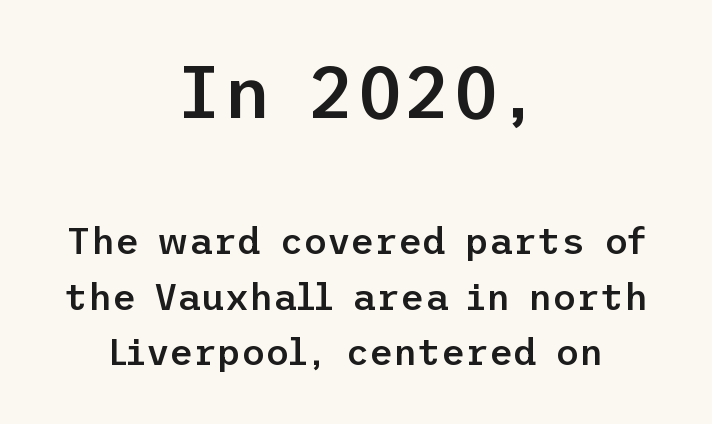
{"serif": "no", "italic": "no", "bold": "semi", "weight": "semibold", "width": "normal", "stroke_contrast": "low", "x_height": "medium", "underline": "no", "align": "center", "line_spacing": "normal", "line_spacing_ratio": 1.5, "letter_spacing": "normal", "letter_spacing_em": 0.0, "larger_block": "first", "size_ratio": 2.0, "glyph_px": 74}
